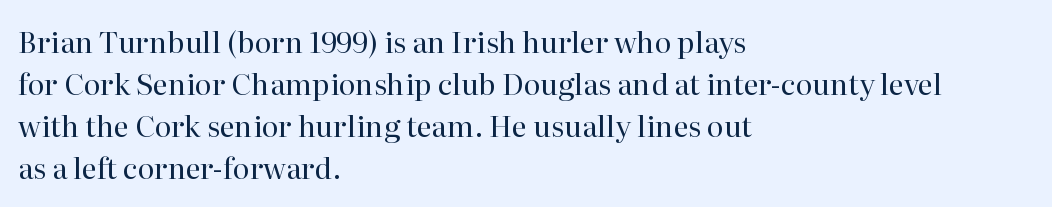
These lines were composed using upright roman letters. The strokes carry an ordinary text weight at most. Typographically, this falls in the serif category. How are the letters spaced? Ordinarily, with no added tracking. Looks like regular typesetting: each glyph gets only the width it needs. If you drew a ruler down the left edge, every line would touch it.
